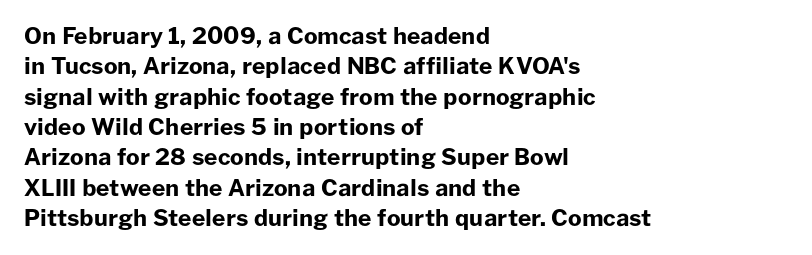
Q: Is the text bold? A: Yes.
Q: Is the text italic (slanted)? A: No, it is upright.
Q: Is the text underlined? A: No.
Q: How is the paragraph aligned? A: Left-aligned.
Q: Is the spacing between letters normal or unusually wide? A: Normal.
Q: Is the spacing between lines tight, normal or loose? A: Normal.
